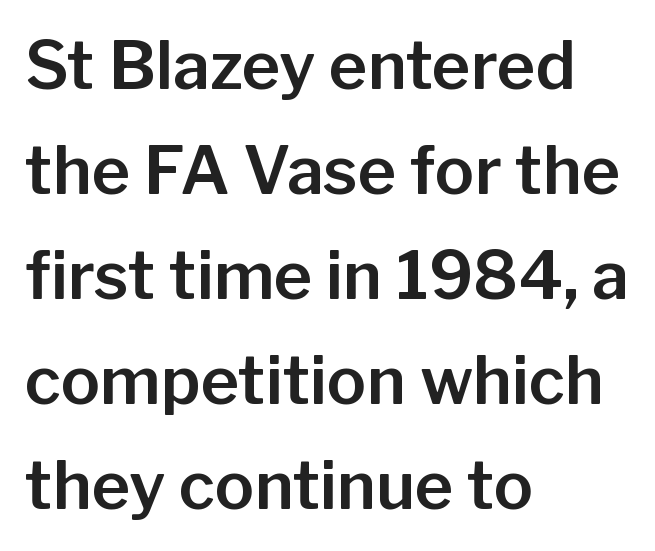
{"serif": "no", "italic": "no", "width": "normal", "stroke_contrast": "low", "x_height": "medium", "monospaced": "no", "underline": "no", "align": "left", "line_spacing": "normal", "line_spacing_ratio": 1.59, "letter_spacing": "normal", "letter_spacing_em": 0.0, "glyph_px": 66}
